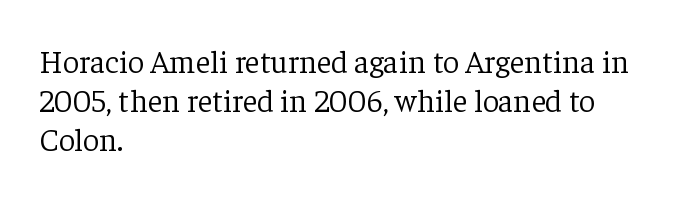
The image shows 32 px light serif type, upright; set left-aligned, line spacing 1.22x, normal letter spacing, not underlined; low stroke contrast and a medium x-height.
